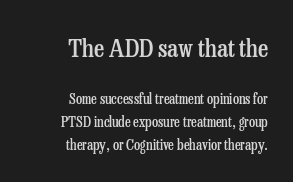
Q: Is the text bold? A: Semi-bold.
Q: Is the text italic (slanted)? A: No, it is upright.
Q: Is the text underlined? A: No.
Q: How is the paragraph aligned? A: Right-aligned.
Q: Is the spacing between letters normal or unusually wide? A: Normal.
Q: Is the spacing between lines tight, normal or loose? A: Normal.
Q: Which block of text is set in a larger size, the first (top) or the second (bottom)? A: The first (top) one.
